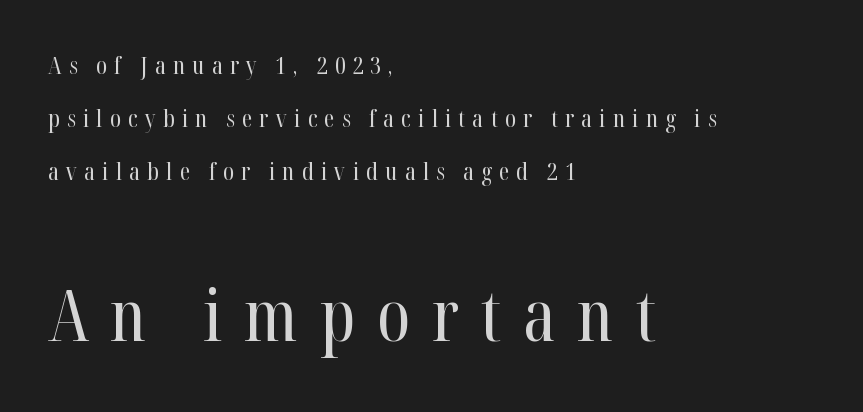
The image shows 72 px regular-weight, condensed serif type, upright; set left-aligned, loose line spacing (2.2x), unusually wide letter spacing (+0.3 em), not underlined; the second (bottom) block is 3.0x larger; high stroke contrast and a medium x-height.
